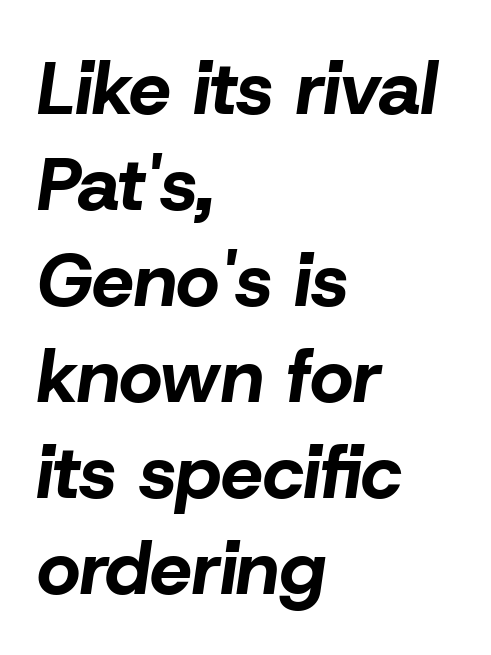
The image shows 75 px bold type, italic (leaning right); set left-aligned, normal line spacing (1.28x), normal letter spacing, not underlined; low stroke contrast and a medium x-height.
